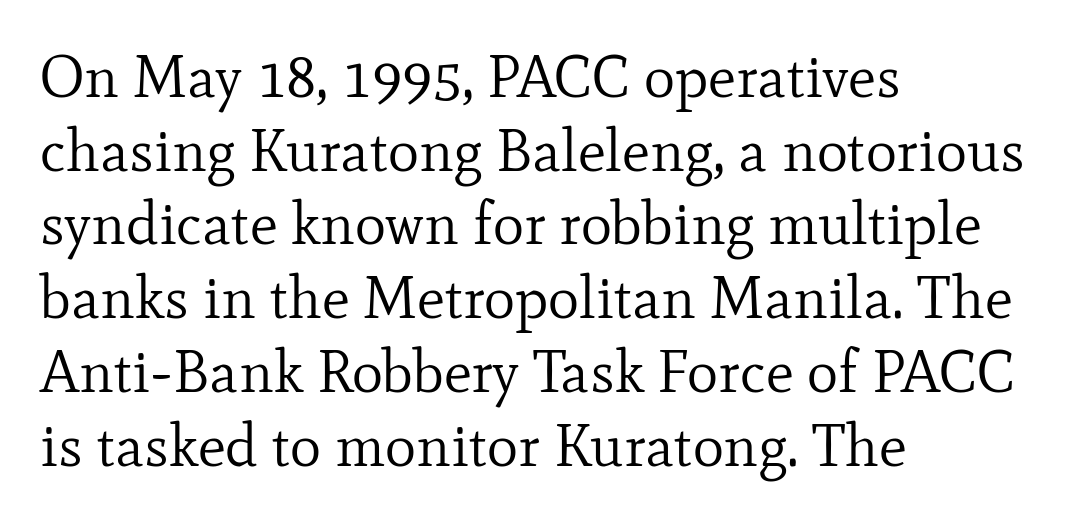
{"serif": "yes", "italic": "no", "bold": "no", "weight": "regular", "width": "normal", "stroke_contrast": "low", "x_height": "small", "monospaced": "no", "underline": "no", "align": "left", "line_spacing": "normal", "line_spacing_ratio": 1.25, "letter_spacing": "normal", "letter_spacing_em": 0.0, "glyph_px": 59}
